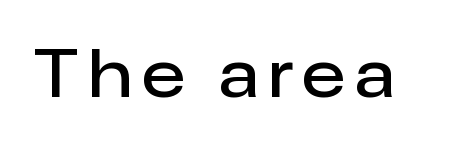
The image shows 65 px semibold sans-serif type, upright; set not underlined; low stroke contrast and a medium x-height.
